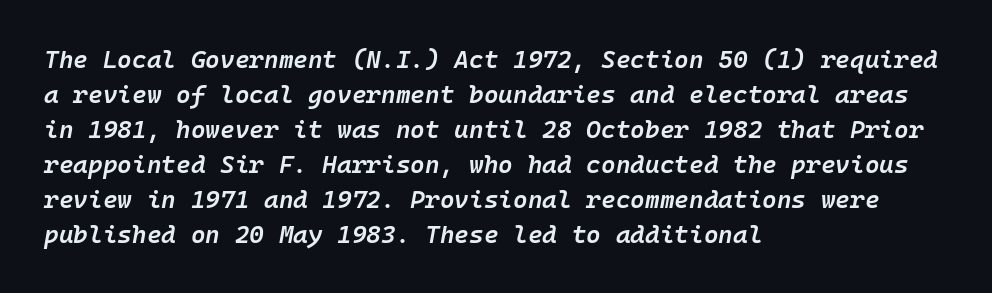
{"italic": "yes", "lean": "right", "slant_degrees": 10, "bold": "semi", "underline": "no", "align": "left", "line_spacing": "normal", "line_spacing_ratio": 1.4, "letter_spacing": "normal", "letter_spacing_em": 0.0, "glyph_px": 25}
